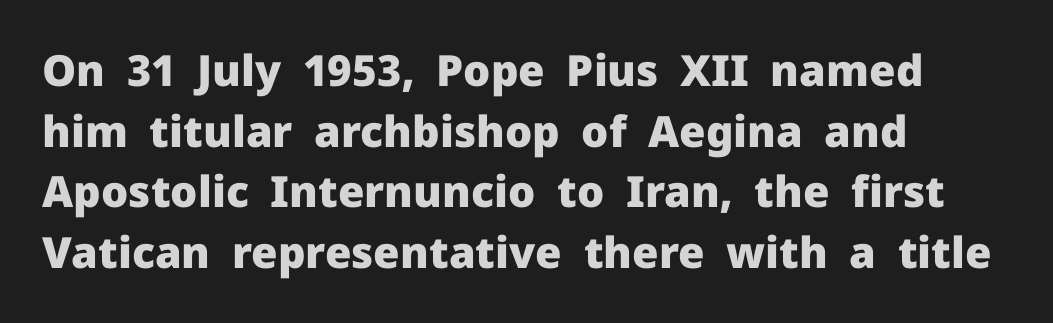
Q: Is the text bold? A: Yes.
Q: Is the text italic (slanted)? A: No, it is upright.
Q: Is the typeface a serif or a sans-serif typeface? A: Sans-serif.
Q: Is the text underlined? A: No.
Q: How is the paragraph aligned? A: Left-aligned.
Q: Is the spacing between letters normal or unusually wide? A: Normal.
Q: Is the spacing between lines tight, normal or loose? A: Normal.
Q: Width (condensed, normal, or wide)? A: Normal.
Q: Stroke contrast? A: Low.
Q: x-height? A: Medium.
Q: Monospaced? A: No.
